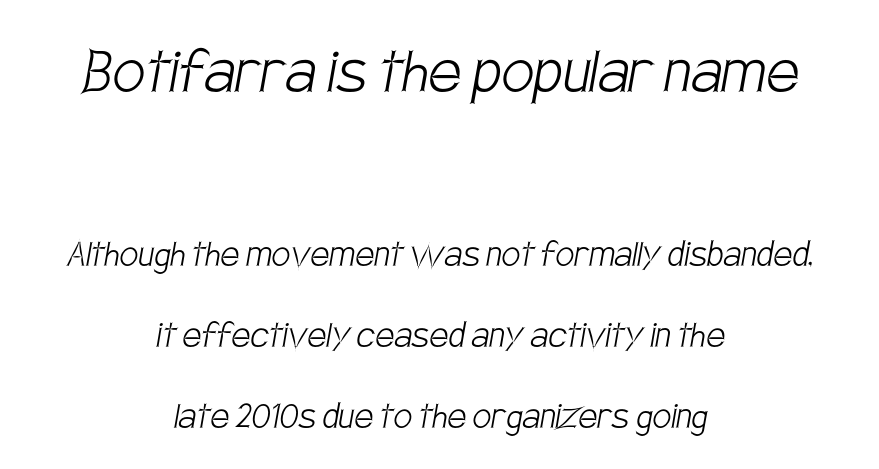
{"serif": "no", "bold": "no", "weight": "light", "width": "condensed", "stroke_contrast": "low", "x_height": "large", "monospaced": "no", "underline": "no", "align": "center", "line_spacing": "loose", "line_spacing_ratio": 1.93, "letter_spacing": "normal", "letter_spacing_em": 0.0, "larger_block": "first", "size_ratio": 1.74, "glyph_px": 73}
